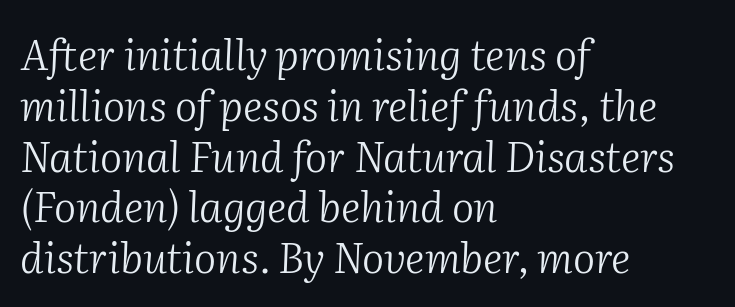
Nobody drew a line under any word here. Casual observation: everything's shoved over to the left. The tracking reads as untouched default to a designer's eye. Notice how the stems are inclined rather than vertical — that's the hallmark of italics. The characters display serif detailing at their extremities. Heaviness? Minimal to ordinary, like unemphasized prose.
